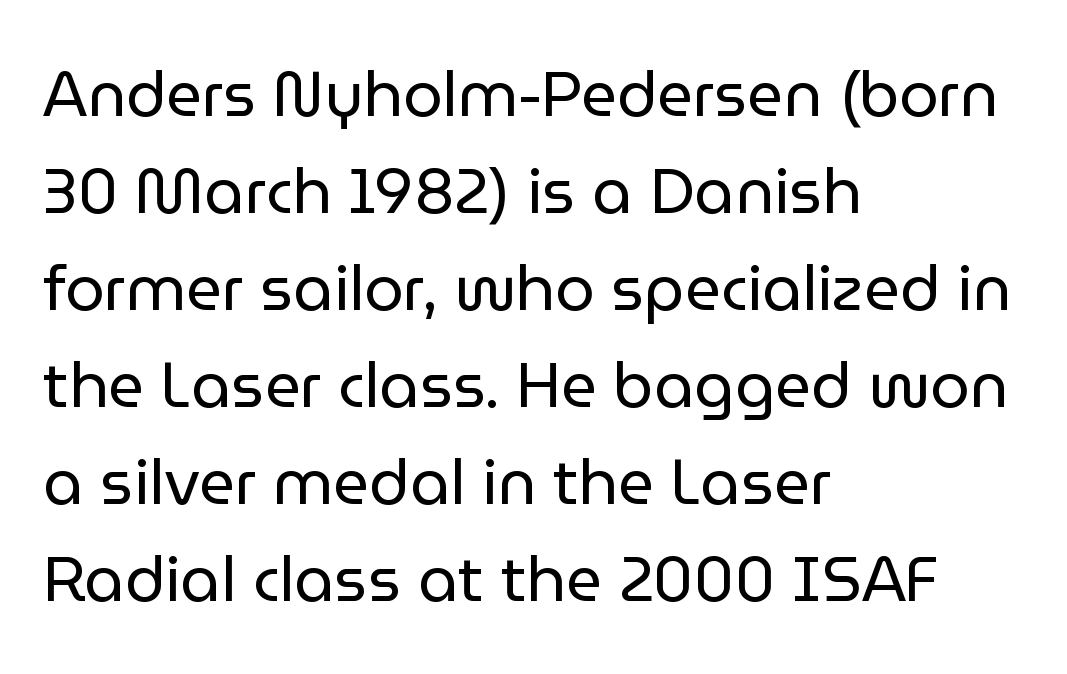
Any mark beneath the type? The region is blank. The compositor pushed each line to the left boundary. Look at the tracking — it's just the regular setting, nothing added. A roman cut, with each character standing at attention.
